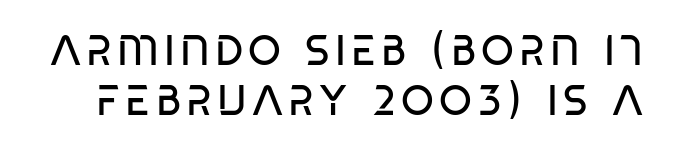
{"serif": "no", "italic": "no", "bold": "no", "weight": "regular", "width": "condensed", "stroke_contrast": "low", "x_height": "large", "monospaced": "no", "underline": "no", "line_spacing_ratio": 1.18, "glyph_px": 42}
